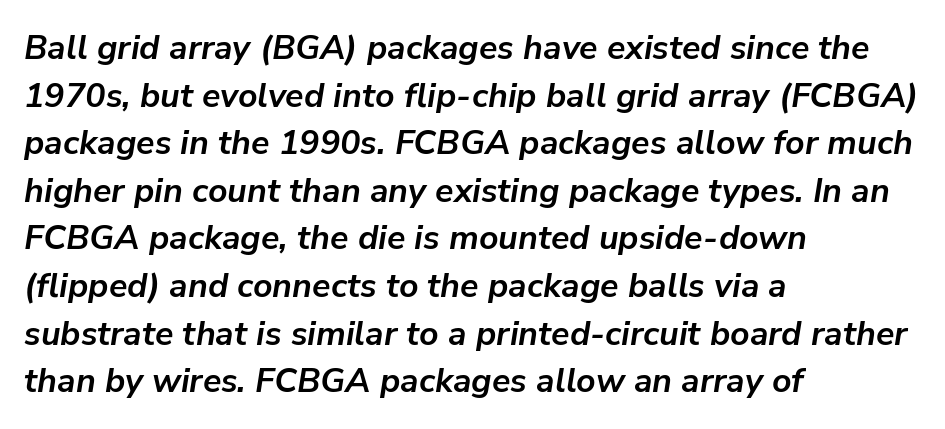
Q: Is the text bold? A: Yes.
Q: Is the text italic (slanted)? A: Yes, it leans right by about 9 degrees.
Q: Is the text underlined? A: No.
Q: How is the paragraph aligned? A: Left-aligned.
Q: Is the spacing between letters normal or unusually wide? A: Normal.
Q: Is the spacing between lines tight, normal or loose? A: Normal.
Q: Width (condensed, normal, or wide)? A: Normal.
Q: Stroke contrast? A: Low.
Q: x-height? A: Medium.
Q: Monospaced? A: No.
